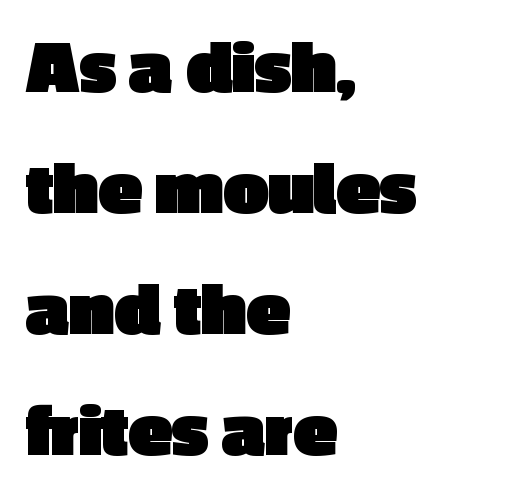
Q: Is the text bold? A: Yes.
Q: Is the text italic (slanted)? A: No, it is upright.
Q: Is the typeface a serif or a sans-serif typeface? A: Sans-serif.
Q: Is the text underlined? A: No.
Q: How is the paragraph aligned? A: Left-aligned.
Q: Is the spacing between letters normal or unusually wide? A: Normal.
Q: Is the spacing between lines tight, normal or loose? A: Normal.
Q: Width (condensed, normal, or wide)? A: Normal.
Q: x-height? A: Medium.
Q: Monospaced? A: No.
